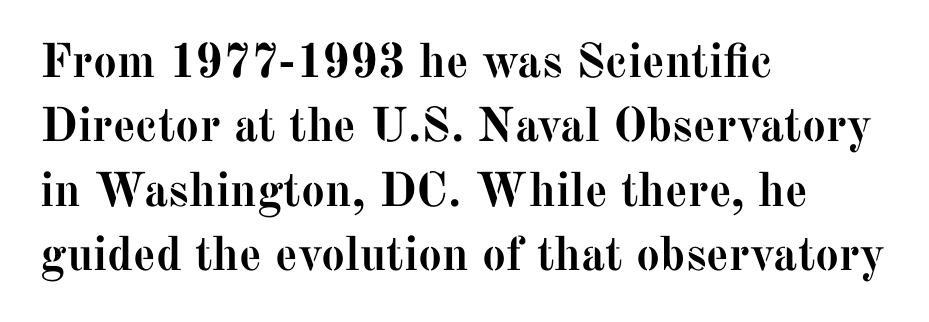
The image shows 48 px semibold serif type, upright; set left-aligned, normal line spacing (1.34x), normal letter spacing, not underlined; medium stroke contrast and a medium x-height.
